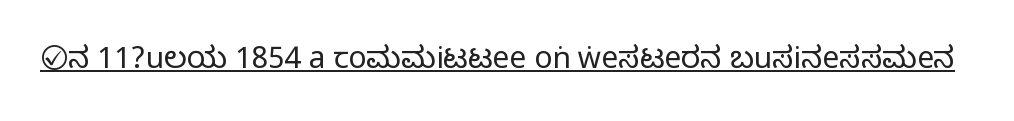
{"serif": "no", "italic": "no", "width": "condensed", "stroke_contrast": "medium", "monospaced": "no", "underline": "yes", "letter_spacing": "normal", "letter_spacing_em": 0.0, "glyph_px": 30}
